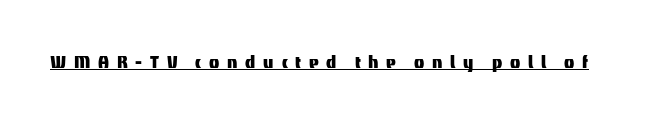
A typographer would call this underscored text. Ascenders rise straight up at ninety degrees. Students, note that the glyphs here are deliberately spaced far apart.
